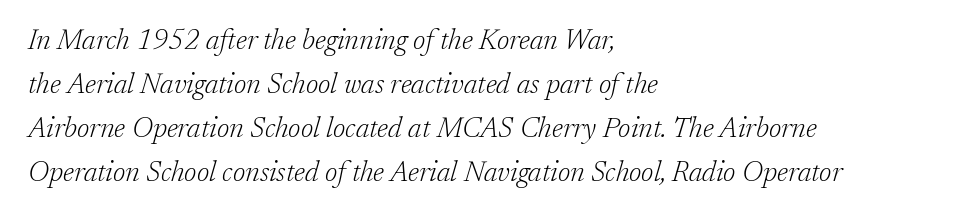
The image shows 28 px light serif type, italic (leaning right); set left-aligned, normal line spacing (1.57x), normal letter spacing, not underlined; low stroke contrast and a medium x-height.
